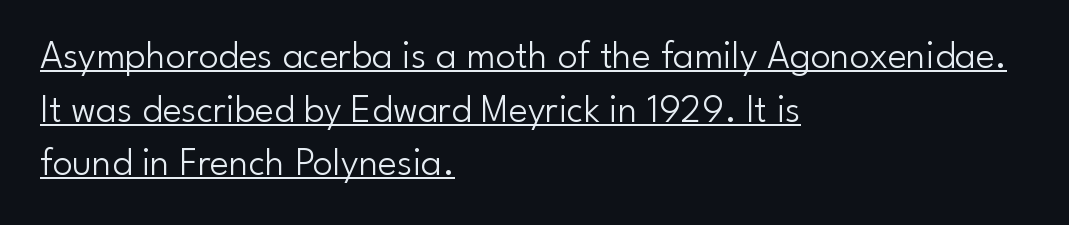
The image shows 40 px light sans-serif type, upright; set left-aligned, normal line spacing (1.34x), normal letter spacing, underlined; low stroke contrast and a small x-height.
